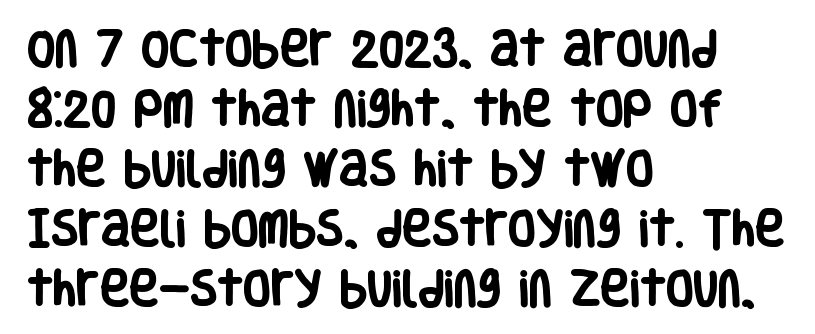
This sample uses a sans-serif face. Summary of weight: heavy, a full bold. Rows of type keep a routine distance in the vertical direction. Does the copy run flush right? No — it runs flush left. Posture: vertical. Letter spacing: default.
